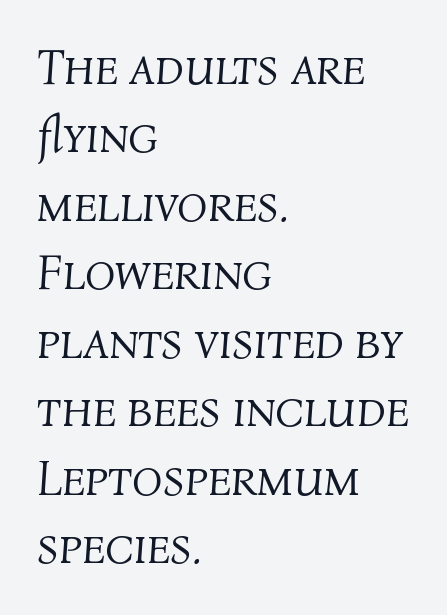
Q: Is the text bold? A: No.
Q: Is the text italic (slanted)? A: Yes, it leans right by about 4 degrees.
Q: Is the text underlined? A: No.
Q: How is the paragraph aligned? A: Left-aligned.
Q: Is the spacing between letters normal or unusually wide? A: Normal.
Q: Is the spacing between lines tight, normal or loose? A: Normal.
Q: Width (condensed, normal, or wide)? A: Normal.
Q: Stroke contrast? A: Medium.
Q: x-height? A: Medium.
Q: Monospaced? A: No.
